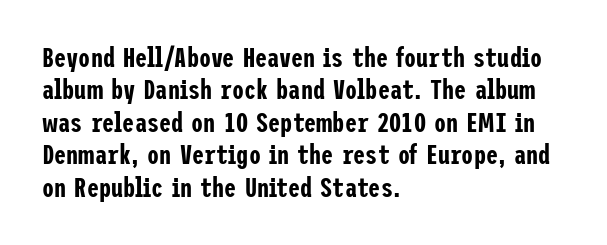
The image shows 27 px text type, upright; set left-aligned, line spacing 1.2x, normal letter spacing, not underlined.
